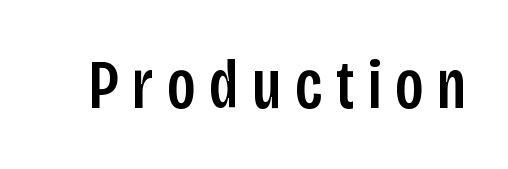
{"serif": "no", "italic": "no", "width": "condensed", "stroke_contrast": "low", "x_height": "large", "monospaced": "no", "underline": "no", "glyph_px": 71}
